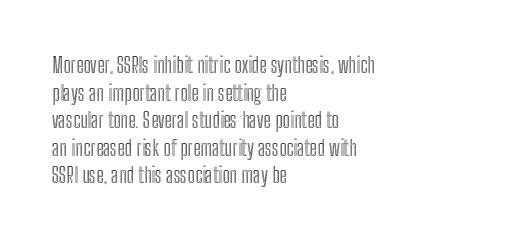
Line starts are locked; line ends wander. Leading matches the norm, producing a regular column. Characters remain perfectly vertical along every line. The area under the type is left untouched. Caption: standard tracking, unaltered.
